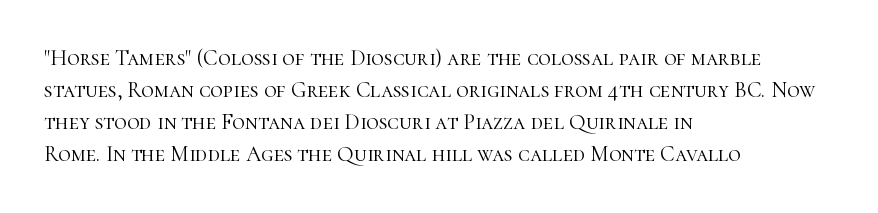
The image shows 22 px text type, upright; set left-aligned, normal line spacing (1.46x), normal letter spacing, not underlined.
